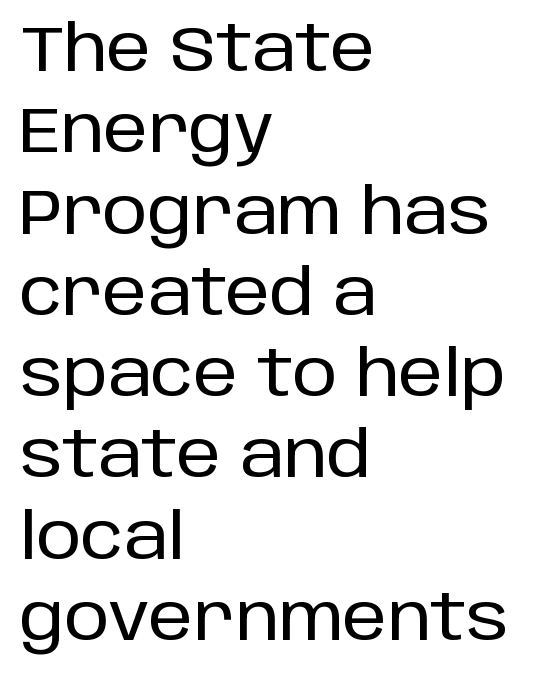
{"serif": "no", "italic": "no", "width": "normal", "stroke_contrast": "low", "x_height": "large", "monospaced": "no", "underline": "no", "align": "left", "line_spacing": "normal", "line_spacing_ratio": 1.27, "letter_spacing": "normal", "letter_spacing_em": 0.0, "glyph_px": 64}
